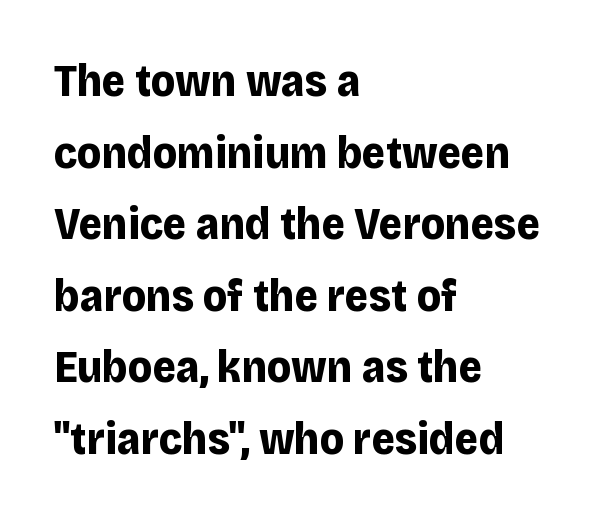
Q: Is the text bold? A: Yes.
Q: Is the text italic (slanted)? A: No, it is upright.
Q: Is the typeface a serif or a sans-serif typeface? A: Sans-serif.
Q: Is the text underlined? A: No.
Q: How is the paragraph aligned? A: Left-aligned.
Q: Is the spacing between letters normal or unusually wide? A: Normal.
Q: Is the spacing between lines tight, normal or loose? A: Normal.
Q: Width (condensed, normal, or wide)? A: Normal.
Q: Stroke contrast? A: Low.
Q: x-height? A: Large.
Q: Monospaced? A: No.
